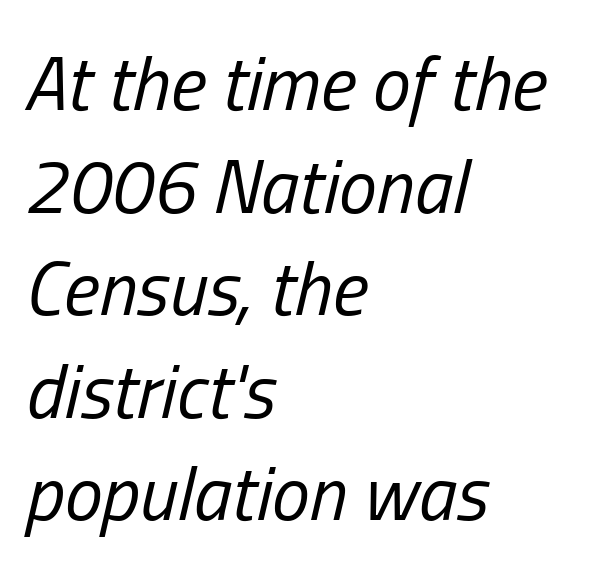
Q: Is the text bold? A: No.
Q: Is the text italic (slanted)? A: Yes, it leans right by about 13 degrees.
Q: Is the text underlined? A: No.
Q: How is the paragraph aligned? A: Left-aligned.
Q: Is the spacing between letters normal or unusually wide? A: Normal.
Q: Is the spacing between lines tight, normal or loose? A: Normal.
Q: Width (condensed, normal, or wide)? A: Condensed.
Q: Stroke contrast? A: Low.
Q: x-height? A: Medium.
Q: Monospaced? A: No.
